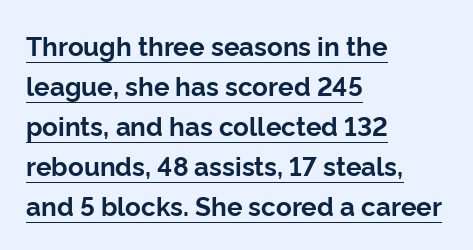
{"italic": "no", "bold": "yes", "underline": "yes", "align": "left", "line_spacing": "normal", "line_spacing_ratio": 1.54, "letter_spacing": "normal", "letter_spacing_em": 0.0, "glyph_px": 26}
